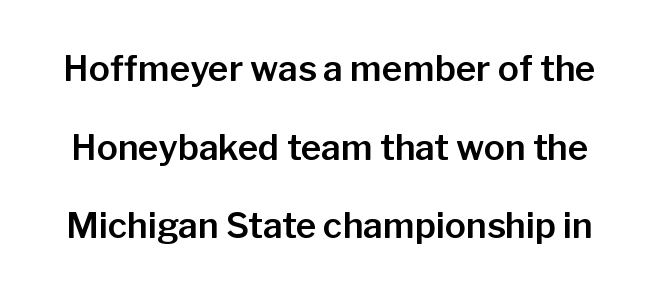
{"serif": "no", "italic": "no", "width": "normal", "stroke_contrast": "low", "x_height": "medium", "monospaced": "no", "underline": "no", "line_spacing": "loose", "line_spacing_ratio": 2.25, "letter_spacing": "normal", "letter_spacing_em": 0.0, "glyph_px": 35}
